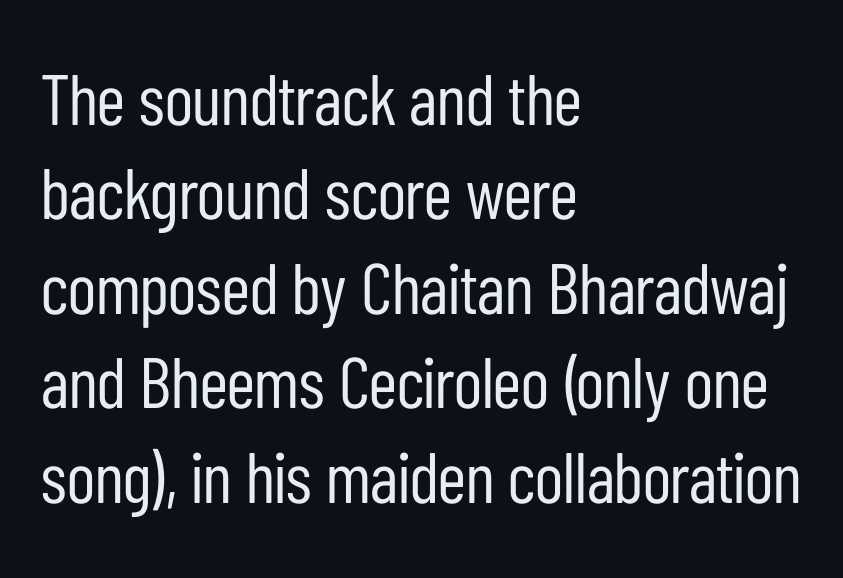
Check the space under the baseline: it is left empty. Observe the ordinary spacing: letters are neighbours, not strangers. Vertical stems look standard width or narrower in stroke. Type style note: lacks serifs. Here the designer chose a conventional face with non-uniform glyph widths. Students, observe: this is what conventionally led text looks like.
